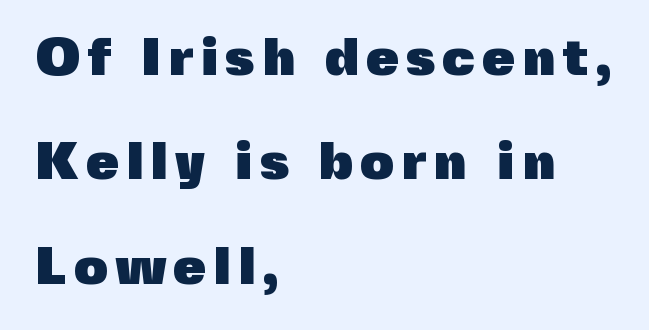
Q: Is the text bold? A: Yes.
Q: Is the text italic (slanted)? A: No, it is upright.
Q: Is the typeface a serif or a sans-serif typeface? A: Sans-serif.
Q: Is the text underlined? A: No.
Q: How is the paragraph aligned? A: Left-aligned.
Q: Is the spacing between lines tight, normal or loose? A: Loose.
Q: Width (condensed, normal, or wide)? A: Normal.
Q: x-height? A: Medium.
Q: Monospaced? A: No.
